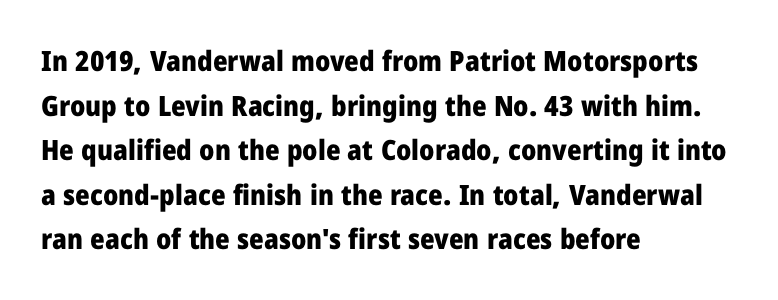
Q: Is the text bold? A: Yes.
Q: Is the text italic (slanted)? A: No, it is upright.
Q: Is the typeface a serif or a sans-serif typeface? A: Sans-serif.
Q: Is the text underlined? A: No.
Q: How is the paragraph aligned? A: Left-aligned.
Q: Is the spacing between letters normal or unusually wide? A: Normal.
Q: Is the spacing between lines tight, normal or loose? A: Normal.
Q: Width (condensed, normal, or wide)? A: Normal.
Q: Stroke contrast? A: Low.
Q: x-height? A: Medium.
Q: Monospaced? A: No.
